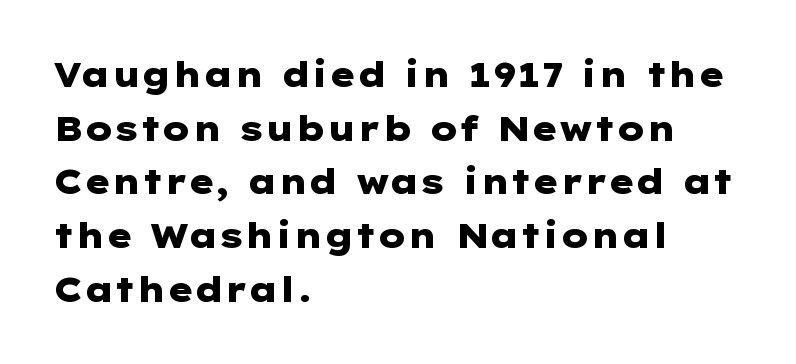
{"serif": "no", "italic": "no", "bold": "yes", "weight": "heavy", "width": "wide", "stroke_contrast": "low", "x_height": "medium", "underline": "no", "align": "left", "line_spacing": "normal", "line_spacing_ratio": 1.58, "letter_spacing": "normal", "letter_spacing_em": 0.0, "glyph_px": 34}
